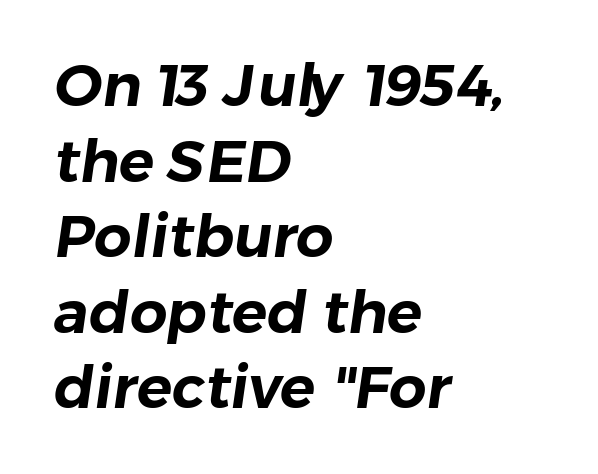
The image shows 59 px sans-serif type; set left-aligned, normal line spacing (1.28x), normal letter spacing, not underlined; low stroke contrast and a medium x-height.
